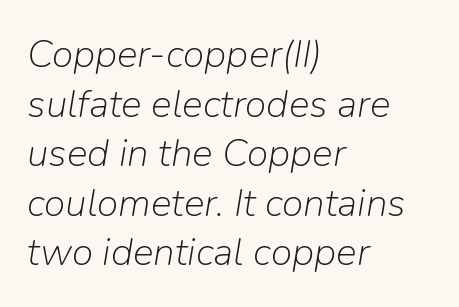
What stands out about the letter spacing? Nothing — it is the standard amount. These lines are set flush left with a ragged right edge. This sample uses an oblique cut, with every glyph tilted off the vertical. These lines are rendered in a variable-pitch font.
